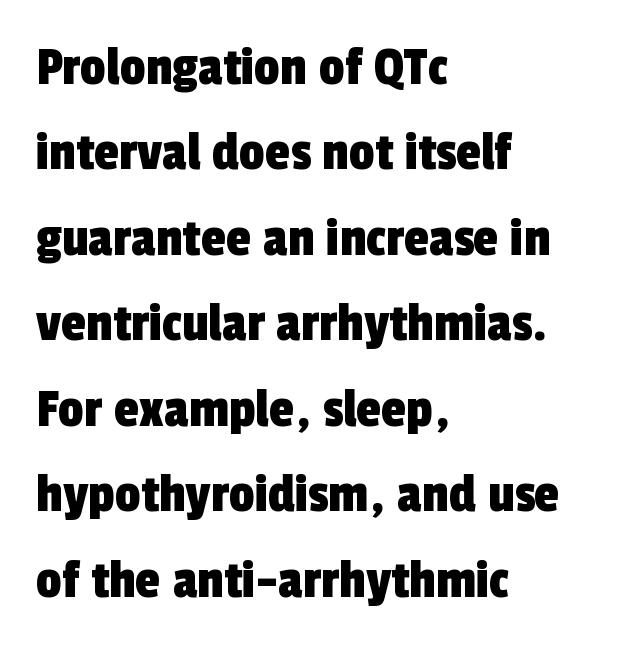
The image shows 57 px condensed sans-serif type; set left-aligned, normal line spacing (1.5x), normal letter spacing, not underlined; a medium x-height.
